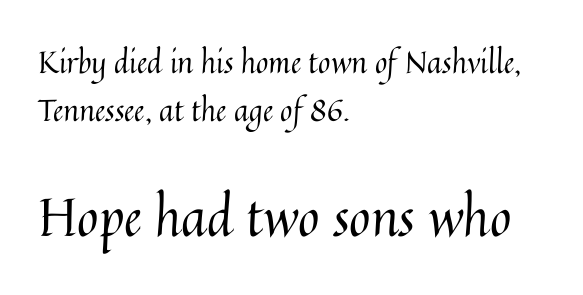
The image shows 52 px regular-weight type; set left-aligned, normal line spacing (1.6x), normal letter spacing, not underlined; the second (bottom) block is 1.73x larger; medium stroke contrast and a medium x-height.
